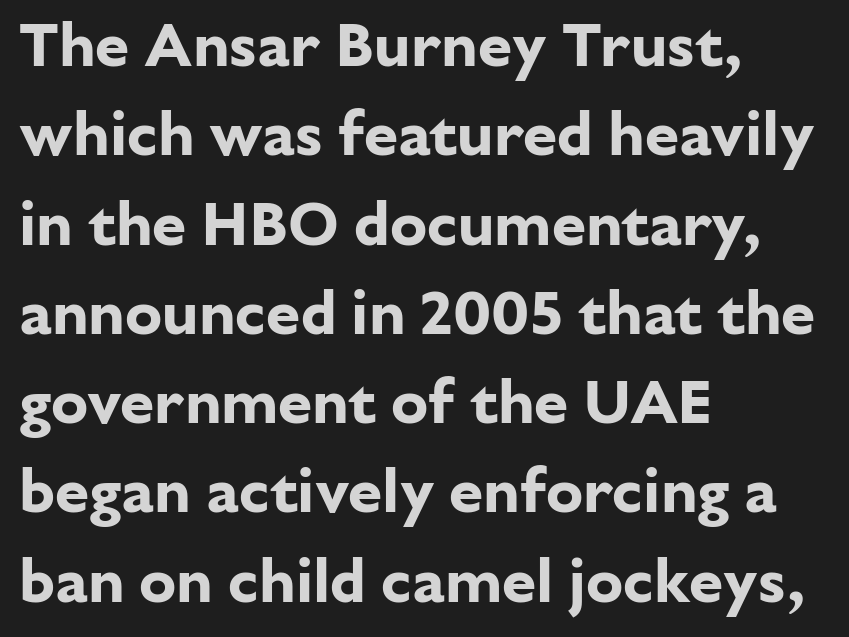
Each line starts at the same left margin while the right side varies. Students, observe: this is what conventionally led text looks like. The strokes are fattened all the way to bold. Words appear dense and cohesive because spacing is normal. The designer went with a sans here, leaving each stem footless. Check the space under the baseline: it is left empty.
